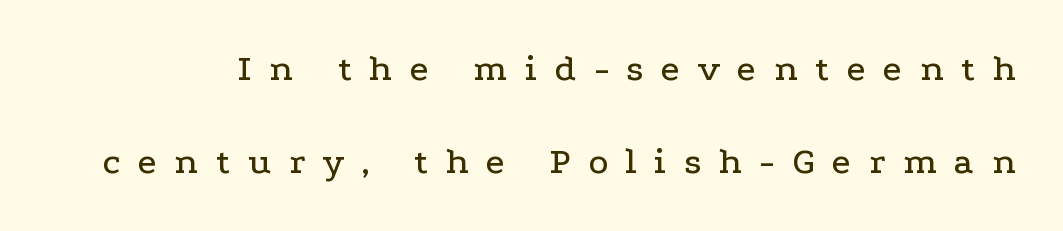
The image shows 38 px wide serif type, upright; set loose line spacing (2.45x), unusually wide letter spacing (+0.46 em), not underlined; low stroke contrast and a medium x-height.
